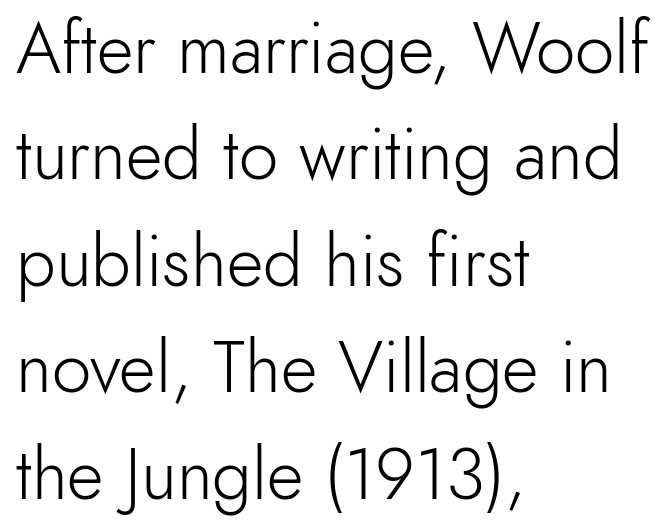
Letters rest on an invisible, unmarked baseline. Quick note: not italic, upright. This is not heavy type; no bold has been used. Line spacing here is normal. What stands out about the letter spacing? Nothing — it is the standard amount.
